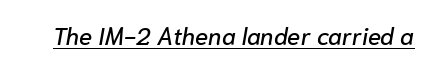
The words here are underlined. If you drew a line through each stem, it would be angled. The face used here is rendered with its standard letterfit.
